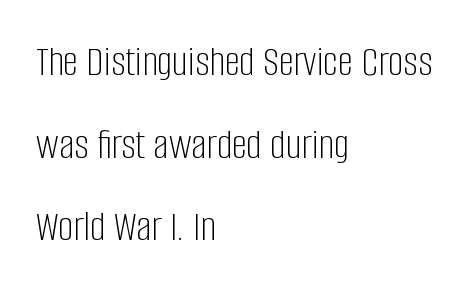
{"serif": "no", "italic": "no", "bold": "no", "weight": "light", "width": "condensed", "stroke_contrast": "low", "x_height": "large", "monospaced": "no", "underline": "no", "align": "left", "line_spacing": "loose", "line_spacing_ratio": 1.92, "letter_spacing": "normal", "letter_spacing_em": 0.0, "glyph_px": 43}
